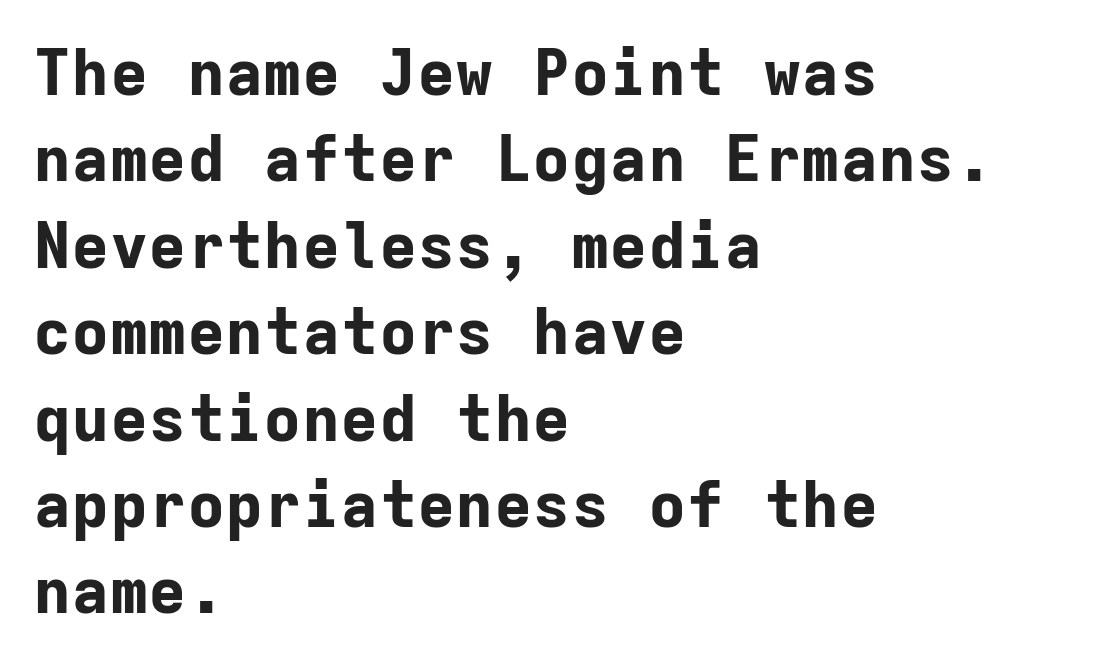
{"serif": "no", "italic": "no", "bold": "yes", "weight": "bold", "width": "normal", "stroke_contrast": "low", "x_height": "medium", "monospaced": "yes", "underline": "no", "align": "left", "line_spacing": "normal", "line_spacing_ratio": 1.35, "letter_spacing": "normal", "letter_spacing_em": 0.0, "glyph_px": 64}
